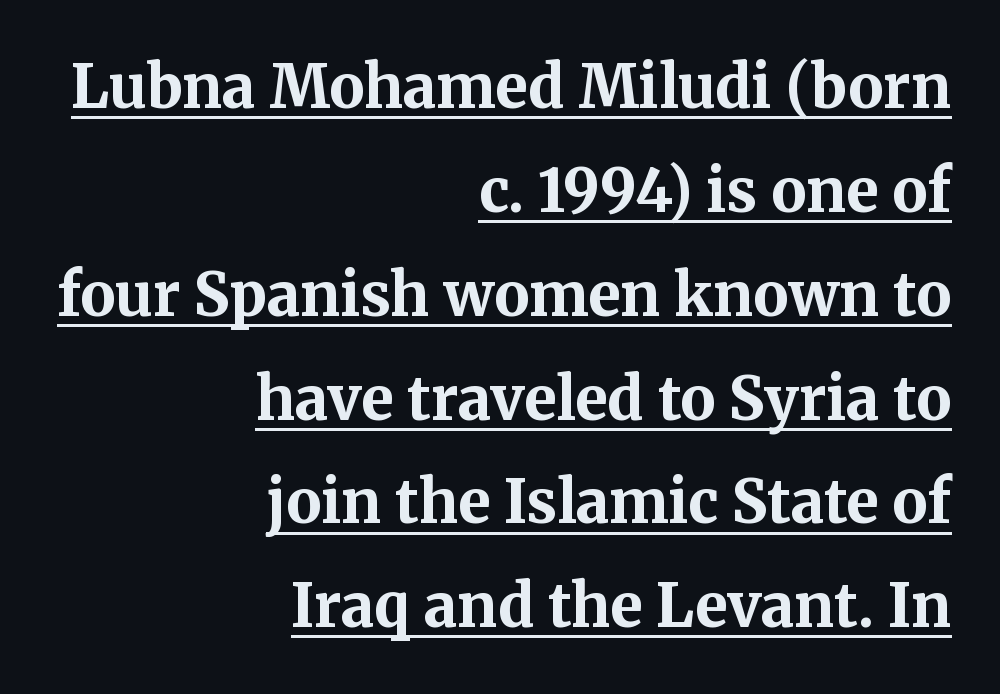
This sample uses a serif face. A baseline rule has been typeset under these characters. The lines are quadded right. A dark, heavy texture on the line: the type is bold.
